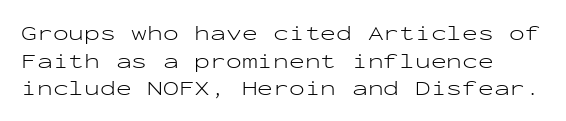
{"italic": "no", "bold": "no", "underline": "no", "line_spacing": "normal", "line_spacing_ratio": 1.31, "letter_spacing": "normal", "letter_spacing_em": 0.0, "glyph_px": 21}
